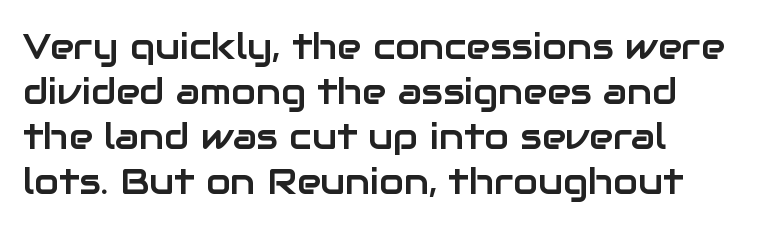
The image shows 36 px sans-serif type, upright; set normal line spacing (1.25x), normal letter spacing, not underlined; low stroke contrast and a medium x-height.
